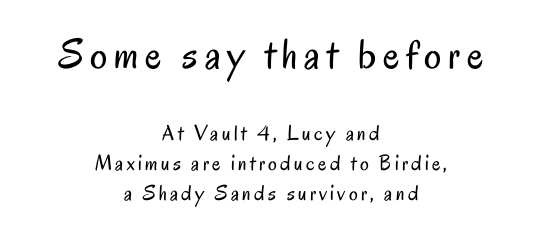
The image shows 43 px regular-weight, condensed sans-serif type, upright; set centered, normal line spacing (1.35x), not underlined; the first (top) block is 1.95x larger; low stroke contrast and a small x-height.
